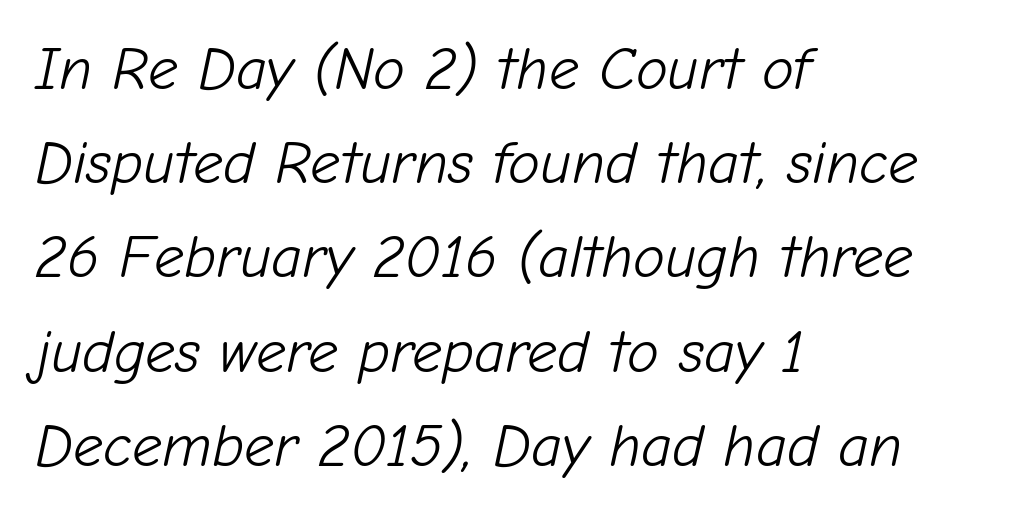
Q: Is the text bold? A: No.
Q: Is the text italic (slanted)? A: Yes, it leans right by about 12 degrees.
Q: Is the text underlined? A: No.
Q: How is the paragraph aligned? A: Left-aligned.
Q: Is the spacing between letters normal or unusually wide? A: Normal.
Q: Is the spacing between lines tight, normal or loose? A: Normal.
Q: Width (condensed, normal, or wide)? A: Normal.
Q: Stroke contrast? A: Low.
Q: x-height? A: Medium.
Q: Monospaced? A: No.
